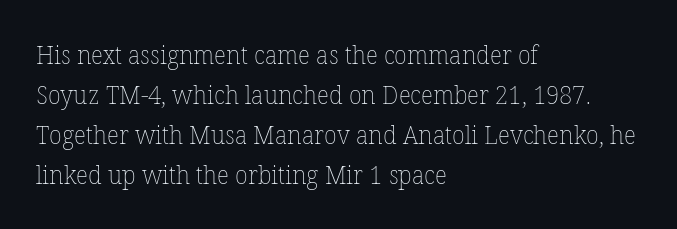
Q: Is the text bold? A: No.
Q: Is the text italic (slanted)? A: No, it is upright.
Q: Is the text underlined? A: No.
Q: How is the paragraph aligned? A: Left-aligned.
Q: Is the spacing between letters normal or unusually wide? A: Normal.
Q: Is the spacing between lines tight, normal or loose? A: Normal.
